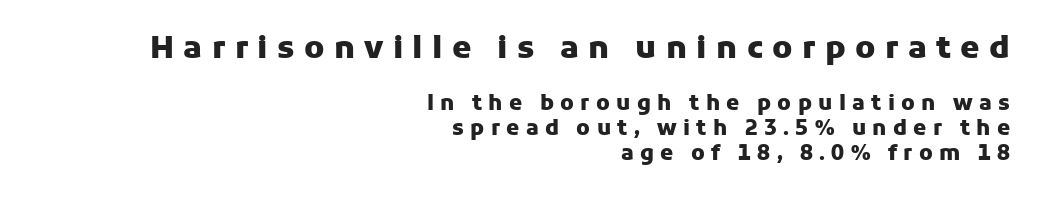
Q: Is the text bold? A: Yes.
Q: Is the text italic (slanted)? A: No, it is upright.
Q: Is the typeface a serif or a sans-serif typeface? A: Sans-serif.
Q: Is the text underlined? A: No.
Q: How is the paragraph aligned? A: Right-aligned.
Q: Is the spacing between letters normal or unusually wide? A: Unusually wide.
Q: Which block of text is set in a larger size, the first (top) or the second (bottom)? A: The first (top) one.
Q: Width (condensed, normal, or wide)? A: Normal.
Q: Stroke contrast? A: Low.
Q: x-height? A: Medium.
Q: Monospaced? A: No.
